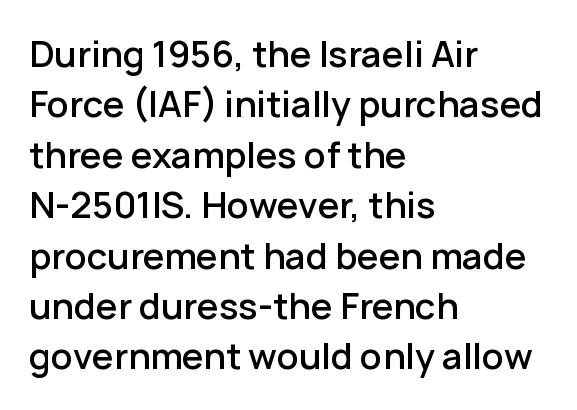
Q: Is the text bold? A: Semi-bold.
Q: Is the text italic (slanted)? A: No, it is upright.
Q: Is the typeface a serif or a sans-serif typeface? A: Sans-serif.
Q: Is the text underlined? A: No.
Q: How is the paragraph aligned? A: Left-aligned.
Q: Is the spacing between letters normal or unusually wide? A: Normal.
Q: Is the spacing between lines tight, normal or loose? A: Normal.
Q: Width (condensed, normal, or wide)? A: Normal.
Q: Stroke contrast? A: Low.
Q: x-height? A: Medium.
Q: Monospaced? A: No.
